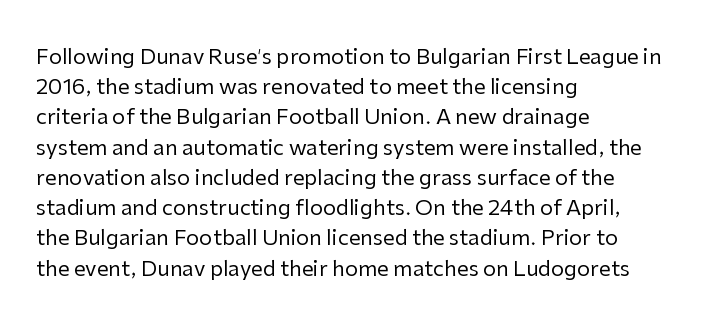
Q: Is the text bold? A: No.
Q: Is the text italic (slanted)? A: No, it is upright.
Q: Is the text underlined? A: No.
Q: How is the paragraph aligned? A: Left-aligned.
Q: Is the spacing between letters normal or unusually wide? A: Normal.
Q: Is the spacing between lines tight, normal or loose? A: Normal.
